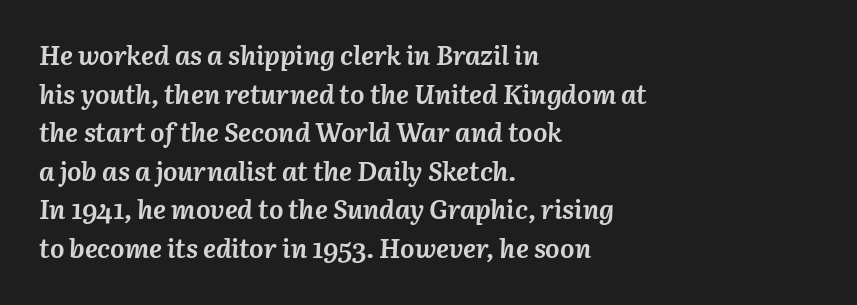
The specimen omits any rule beneath the text block's lines. Quick note: interline space is typical. Short note: letters normally spaced. An italicized treatment has been applied to the whole sample. Every row of glyphs begins at an identical x-position on the left. I'd describe the lettering as bold — thick and assertive.
